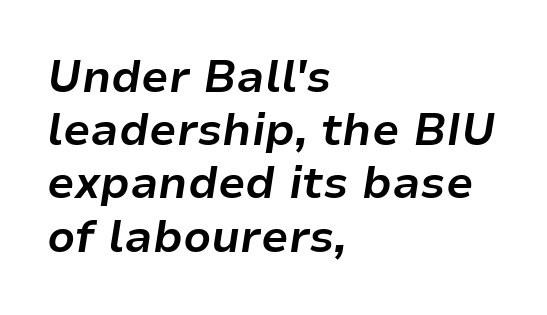
Q: Is the text bold? A: Yes.
Q: Is the text italic (slanted)? A: Yes, it leans right by about 9 degrees.
Q: Is the text underlined? A: No.
Q: How is the paragraph aligned? A: Left-aligned.
Q: Is the spacing between letters normal or unusually wide? A: Normal.
Q: Width (condensed, normal, or wide)? A: Normal.
Q: Stroke contrast? A: Low.
Q: x-height? A: Medium.
Q: Monospaced? A: No.
